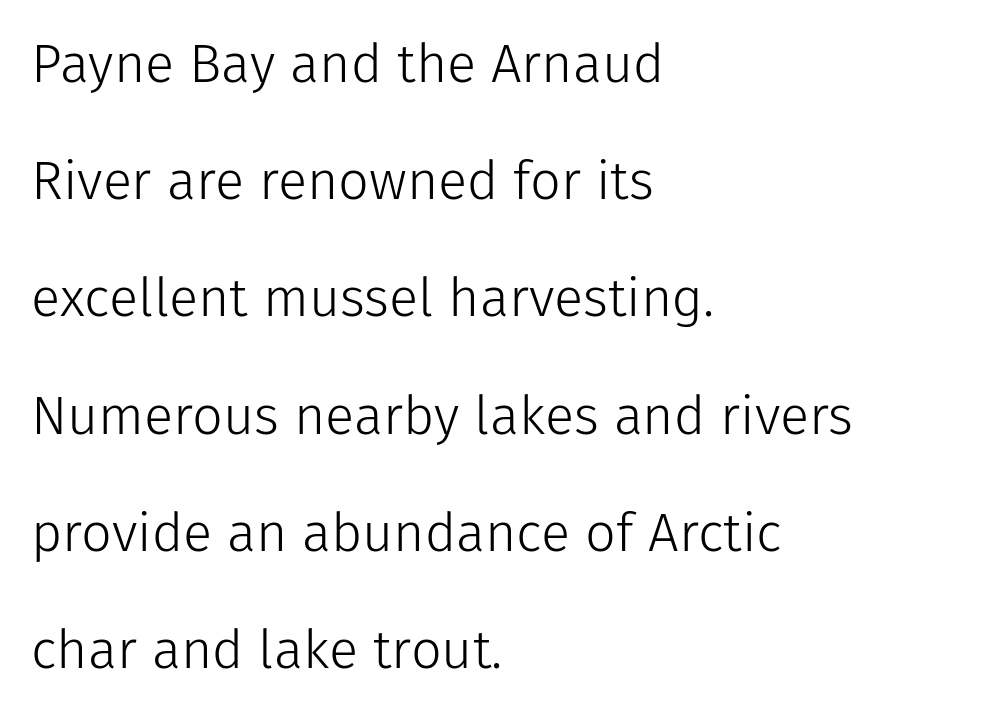
Q: Is the text bold? A: No.
Q: Is the text italic (slanted)? A: No, it is upright.
Q: Is the typeface a serif or a sans-serif typeface? A: Sans-serif.
Q: Is the text underlined? A: No.
Q: How is the paragraph aligned? A: Left-aligned.
Q: Is the spacing between letters normal or unusually wide? A: Normal.
Q: Is the spacing between lines tight, normal or loose? A: Loose.
Q: Width (condensed, normal, or wide)? A: Normal.
Q: Stroke contrast? A: Low.
Q: x-height? A: Medium.
Q: Monospaced? A: No.
